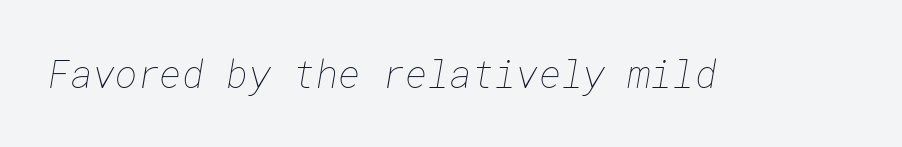
The image shows 38 px thin type; set normal letter spacing, not underlined; low stroke contrast and a medium x-height.
